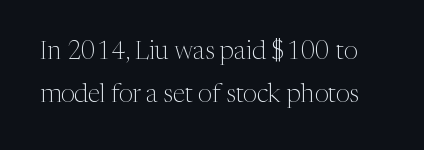
The image shows 25 px text type, upright; set line spacing 1.74x, normal letter spacing, not underlined.
